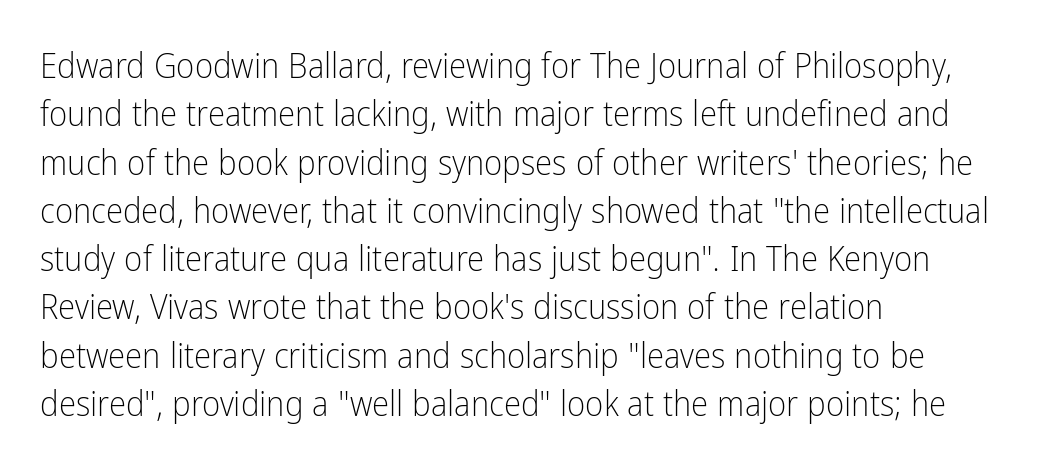
Visually the block forms a straight wall on the left and a jagged coastline on the right. These lines are composed in type without serifs. You could not count columns in this text — the font is proportionally spaced. The weight would be labelled regular, book, light, or lighter still.
